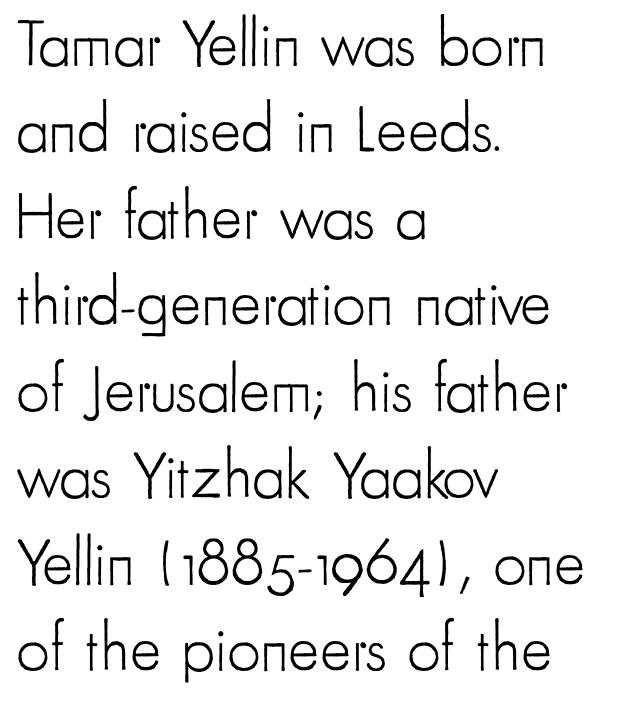
Character widths vary here, with narrow letters taking less room than wide ones. No extra ink here — the face is not bold. Is this a sans? Yes — the strokes have no serifs. Compared with typical body copy, the letter spacing here is the same. The typography opts for an upright posture over an oblique one.
